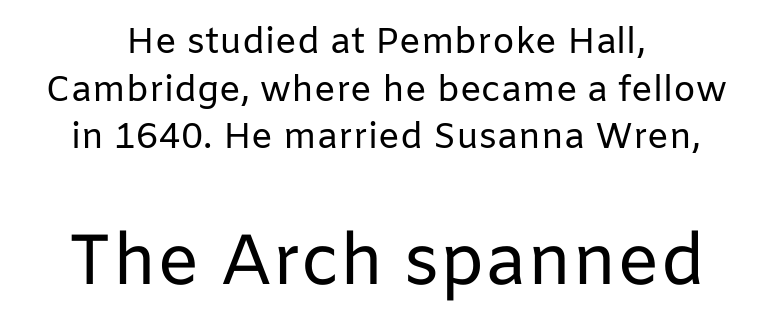
Q: Is the text bold? A: No.
Q: Is the text italic (slanted)? A: No, it is upright.
Q: Is the typeface a serif or a sans-serif typeface? A: Sans-serif.
Q: Is the text underlined? A: No.
Q: How is the paragraph aligned? A: Centered.
Q: Is the spacing between letters normal or unusually wide? A: Normal.
Q: Is the spacing between lines tight, normal or loose? A: Normal.
Q: Which block of text is set in a larger size, the first (top) or the second (bottom)? A: The second (bottom) one.
Q: Width (condensed, normal, or wide)? A: Normal.
Q: Stroke contrast? A: Low.
Q: x-height? A: Medium.
Q: Monospaced? A: No.
